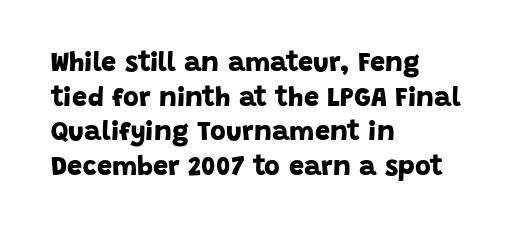
{"bold": "yes", "underline": "no", "align": "left", "line_spacing": "normal", "line_spacing_ratio": 1.28, "letter_spacing": "normal", "letter_spacing_em": 0.0, "glyph_px": 27}
